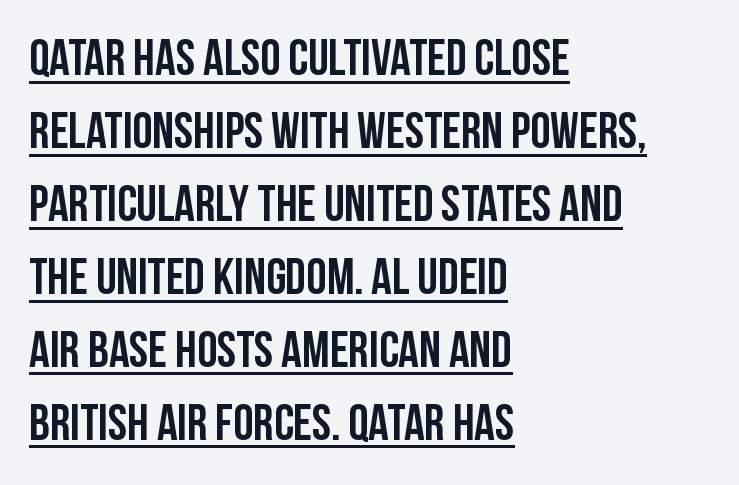
Q: Is the text italic (slanted)? A: No, it is upright.
Q: Is the typeface a serif or a sans-serif typeface? A: Sans-serif.
Q: Is the text underlined? A: Yes.
Q: How is the paragraph aligned? A: Left-aligned.
Q: Is the spacing between letters normal or unusually wide? A: Normal.
Q: Is the spacing between lines tight, normal or loose? A: Normal.
Q: Width (condensed, normal, or wide)? A: Condensed.
Q: Stroke contrast? A: Low.
Q: x-height? A: Large.
Q: Monospaced? A: No.
